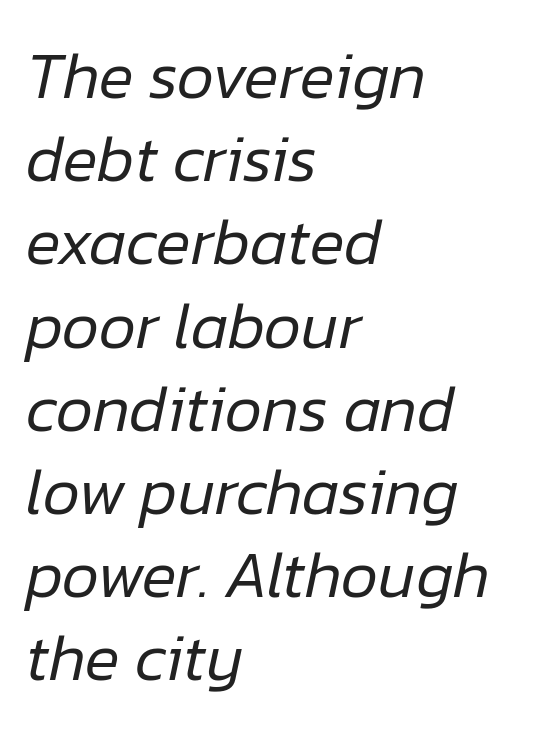
Do the characters align in a grid? No, the font is proportional. The text block is weighted toward the left margin, trailing off unevenly rightward. The cut favours lightness, reaching ordinary text weight at its darkest. Does the leading feel generous? No, just average. Slanted lettering throughout.
